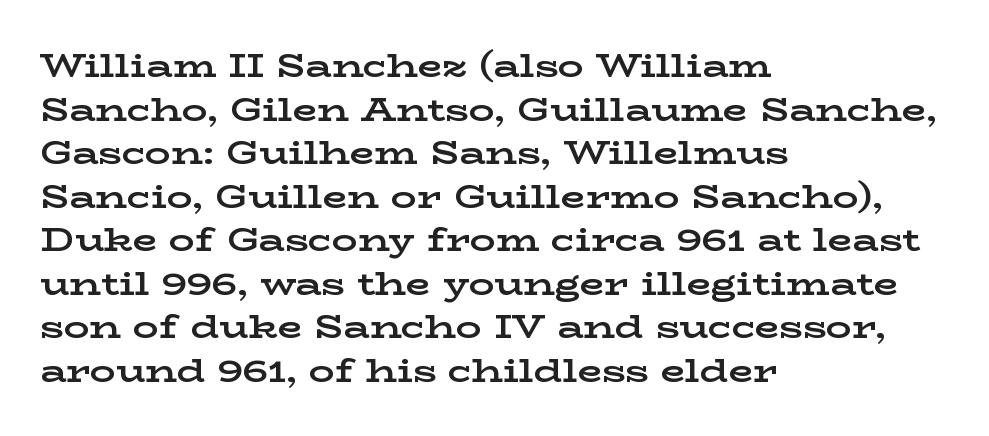
Q: Is the text bold? A: Yes.
Q: Is the text italic (slanted)? A: No, it is upright.
Q: Is the typeface a serif or a sans-serif typeface? A: Serif.
Q: Is the text underlined? A: No.
Q: How is the paragraph aligned? A: Left-aligned.
Q: Is the spacing between letters normal or unusually wide? A: Normal.
Q: Is the spacing between lines tight, normal or loose? A: Normal.
Q: Width (condensed, normal, or wide)? A: Wide.
Q: Stroke contrast? A: Low.
Q: x-height? A: Medium.
Q: Monospaced? A: No.
